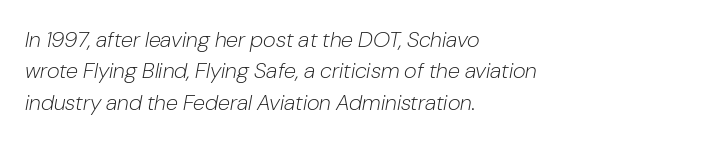
Regular leading. Here the glyphs are tracked normally, forming tight word shapes. Vertical stems look standard width or narrower in stroke. No word sits above an underline. The passage is arranged the way most books set body copy — flush left. The typography opts for an oblique posture over an upright one.
